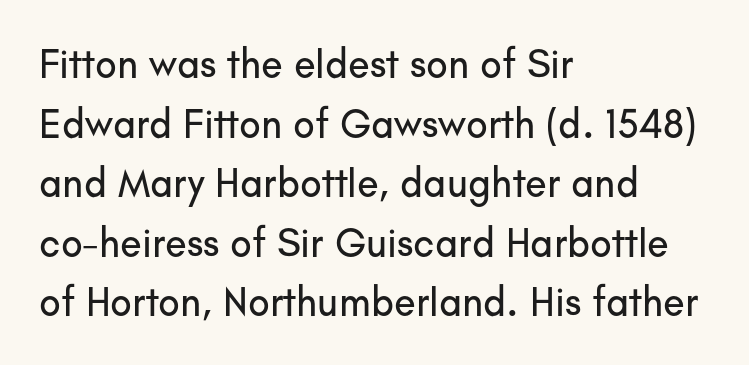
{"serif": "no", "italic": "no", "width": "normal", "stroke_contrast": "low", "x_height": "small", "monospaced": "no", "underline": "no", "align": "left", "line_spacing": "normal", "line_spacing_ratio": 1.49, "letter_spacing": "normal", "letter_spacing_em": 0.0, "glyph_px": 40}
